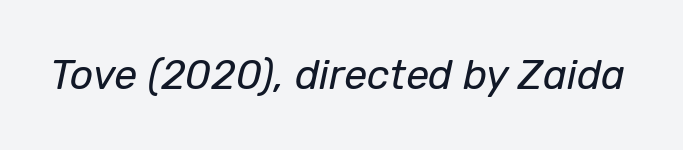
Q: Is the text bold? A: No.
Q: Is the text italic (slanted)? A: Yes, it leans right by about 12 degrees.
Q: Is the text underlined? A: No.
Q: Is the spacing between letters normal or unusually wide? A: Normal.
Q: Width (condensed, normal, or wide)? A: Normal.
Q: Stroke contrast? A: Low.
Q: x-height? A: Medium.
Q: Monospaced? A: No.
